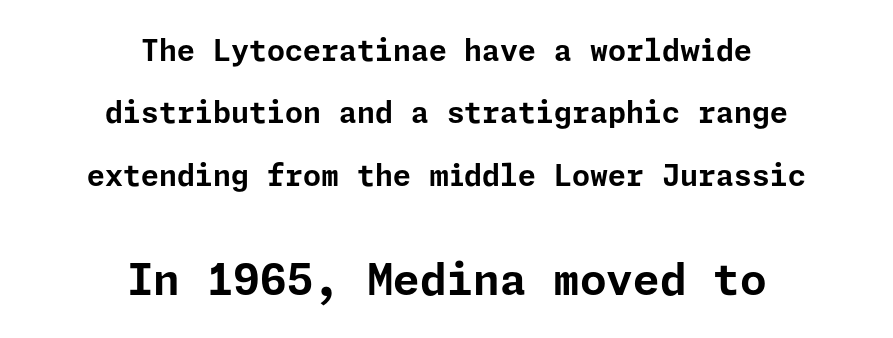
{"serif": "no", "italic": "no", "bold": "yes", "weight": "bold", "width": "normal", "stroke_contrast": "low", "x_height": "medium", "underline": "no", "align": "center", "line_spacing": "loose", "line_spacing_ratio": 2.15, "letter_spacing": "normal", "letter_spacing_em": 0.0, "larger_block": "second", "size_ratio": 1.48, "glyph_px": 43}
